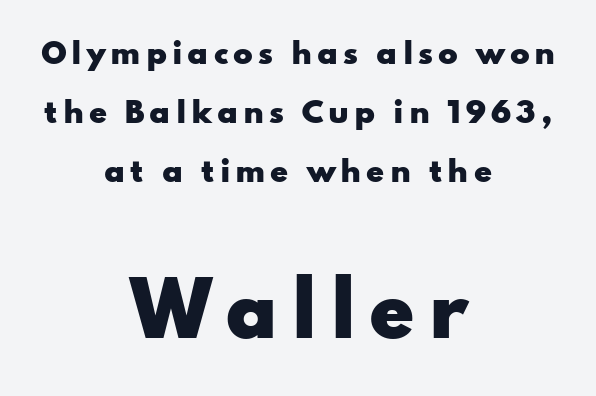
{"serif": "no", "italic": "no", "bold": "yes", "weight": "heavy", "width": "wide", "stroke_contrast": "low", "x_height": "small", "monospaced": "no", "underline": "no", "align": "center", "line_spacing": "loose", "line_spacing_ratio": 2.04, "larger_block": "second", "size_ratio": 2.52, "glyph_px": 73}
